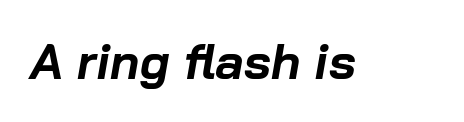
The image shows 49 px bold type, italic (leaning right); set normal letter spacing, not underlined; low stroke contrast and a medium x-height.
